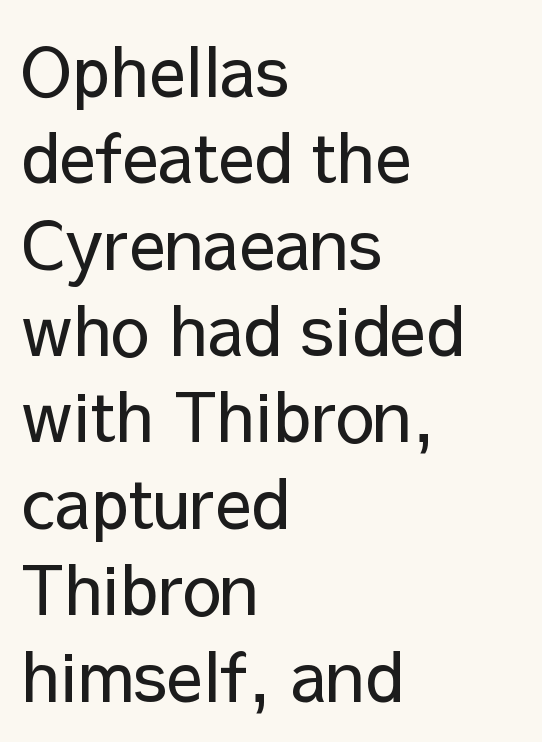
Q: Is the text bold? A: No.
Q: Is the text italic (slanted)? A: No, it is upright.
Q: Is the typeface a serif or a sans-serif typeface? A: Sans-serif.
Q: Is the text underlined? A: No.
Q: How is the paragraph aligned? A: Left-aligned.
Q: Is the spacing between letters normal or unusually wide? A: Normal.
Q: Is the spacing between lines tight, normal or loose? A: Normal.
Q: Width (condensed, normal, or wide)? A: Normal.
Q: Stroke contrast? A: Low.
Q: x-height? A: Medium.
Q: Monospaced? A: No.
